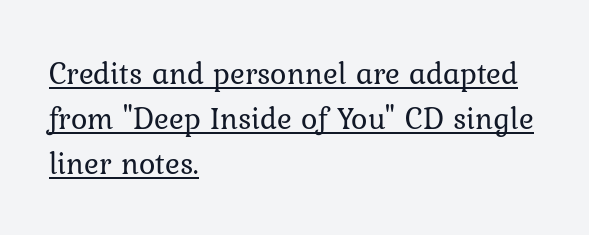
All the whitespace from short lines collects on the right. How are the letters spaced? Ordinarily, with no added tracking. The designer left line spacing at the default. Descenders here cross a horizontal rule under the line. The letters stand upright; this is a roman face. The face used here is proportionally spaced, like ordinary book or web type.
